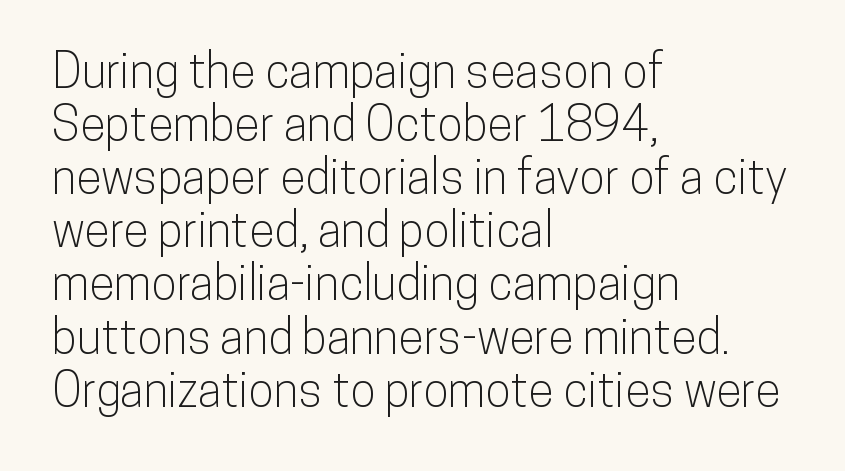
Q: Is the text italic (slanted)? A: No, it is upright.
Q: Is the typeface a serif or a sans-serif typeface? A: Sans-serif.
Q: Is the text underlined? A: No.
Q: How is the paragraph aligned? A: Left-aligned.
Q: Is the spacing between letters normal or unusually wide? A: Normal.
Q: Is the spacing between lines tight, normal or loose? A: Tight.
Q: Width (condensed, normal, or wide)? A: Condensed.
Q: Stroke contrast? A: Low.
Q: x-height? A: Medium.
Q: Monospaced? A: No.
